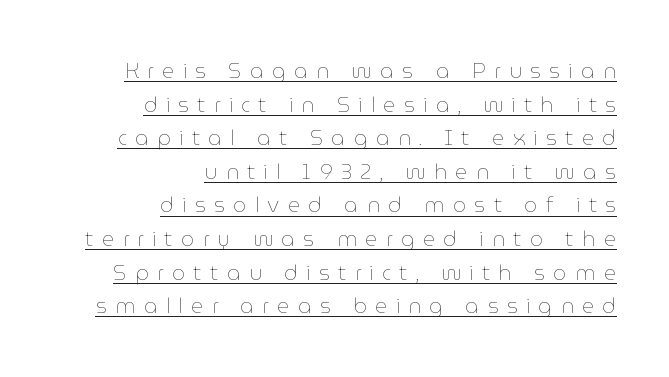
The image shows 21 px text type, upright; set right-aligned, normal line spacing (1.6x), unusually wide letter spacing (+0.4 em), underlined.
